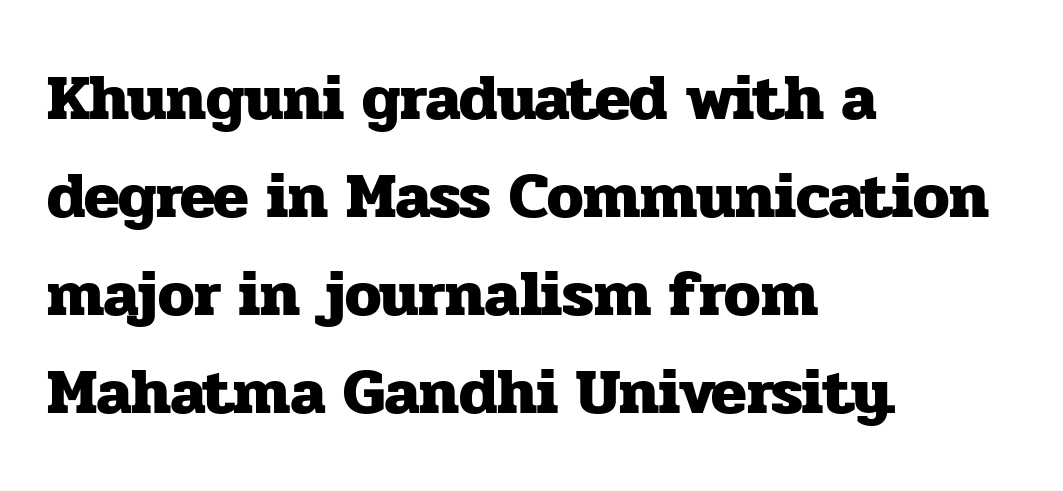
Q: Is the text bold? A: Yes.
Q: Is the text italic (slanted)? A: No, it is upright.
Q: Is the typeface a serif or a sans-serif typeface? A: Serif.
Q: Is the text underlined? A: No.
Q: How is the paragraph aligned? A: Left-aligned.
Q: Is the spacing between letters normal or unusually wide? A: Normal.
Q: Is the spacing between lines tight, normal or loose? A: Normal.
Q: Width (condensed, normal, or wide)? A: Normal.
Q: Stroke contrast? A: Low.
Q: x-height? A: Medium.
Q: Monospaced? A: No.
